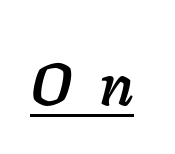
{"italic": "yes", "lean": "right", "slant_degrees": 11, "width": "normal", "stroke_contrast": "low", "x_height": "medium", "monospaced": "no", "underline": "yes", "letter_spacing": "wide", "letter_spacing_em": 0.45, "glyph_px": 60}
